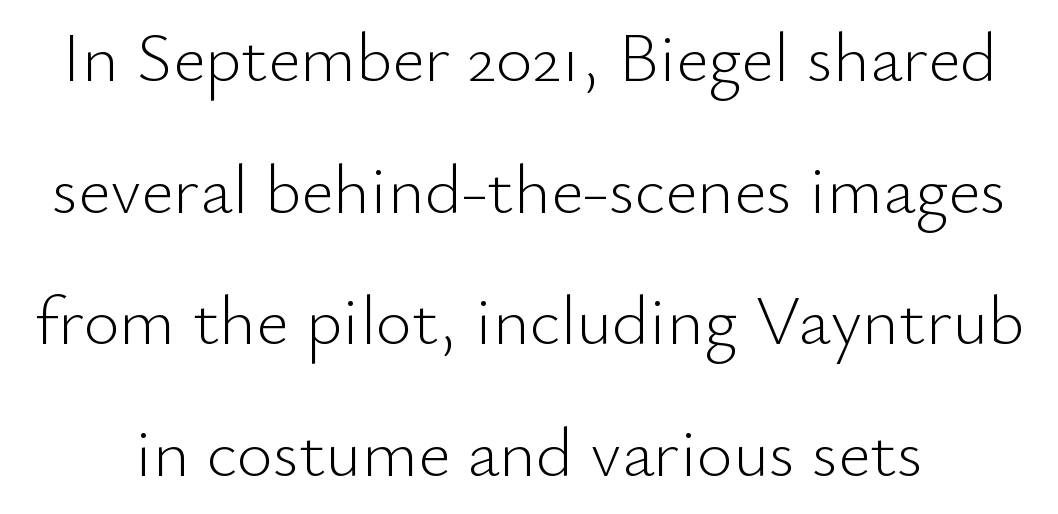
Only glyphs here, with clear space below each row. Nobody touched the tracking dial on this one. Stroke mass is kept to a normal reading level or below. The face used here is proportionally spaced, like ordinary book or web type. The lettering stays uniformly vertical, giving the passage a roman look.
